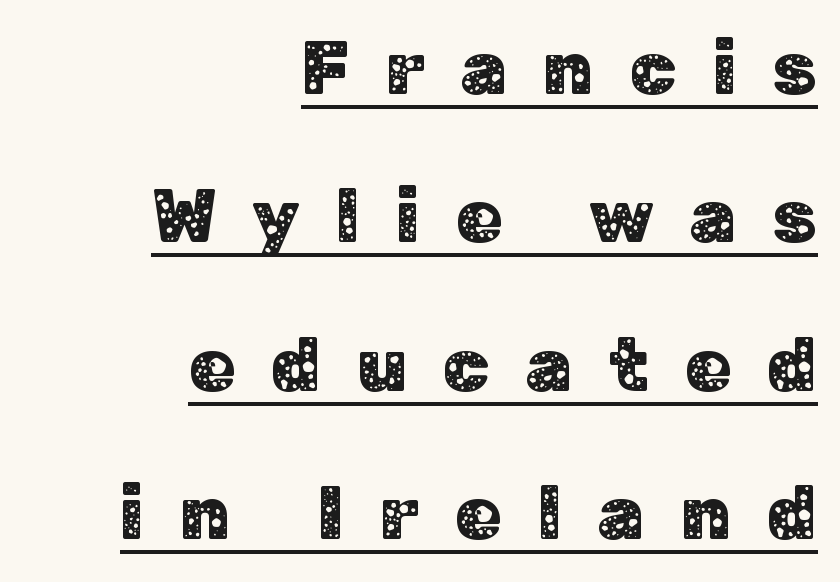
Are there feet on the stems? There aren't — it's a sans. These lines stack with their right ends in a neat column. Upright lettering throughout. The passage shown is typed in a proportional face where columns would drift. Loosely led — the rows are spread out. Tracking value appears strongly positive — letters spread wide.
